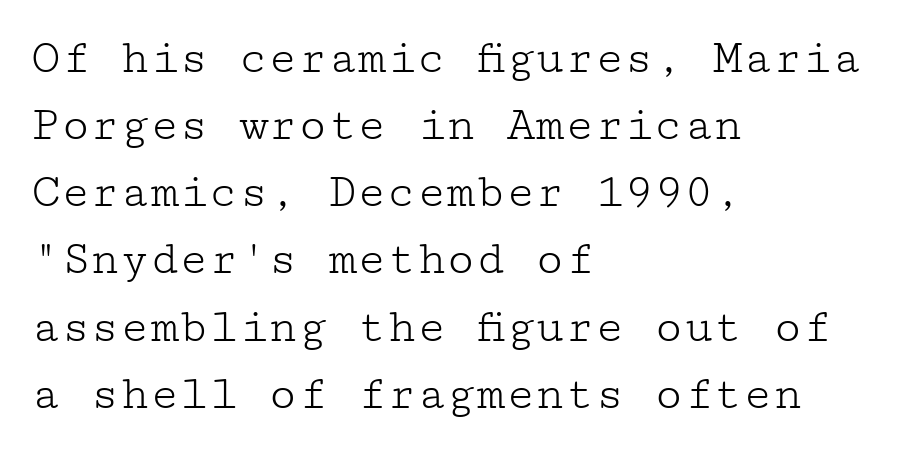
The image shows 49 px light, wide serif type, upright; set left-aligned, normal line spacing (1.37x), normal letter spacing, not underlined; low stroke contrast and a medium x-height.
